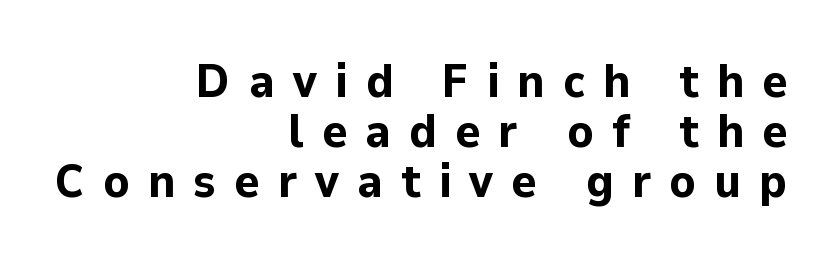
The image shows 47 px bold sans-serif type, upright; set right-aligned, tight line spacing (1.06x), unusually wide letter spacing (+0.39 em), not underlined; low stroke contrast and a medium x-height.
